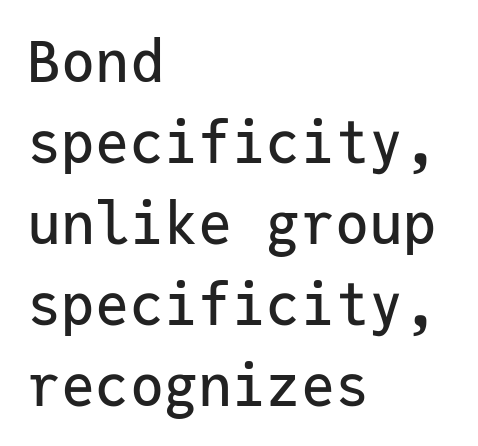
{"serif": "no", "italic": "no", "width": "normal", "stroke_contrast": "low", "x_height": "medium", "monospaced": "yes", "underline": "no", "align": "left", "line_spacing": "normal", "line_spacing_ratio": 1.42, "letter_spacing": "normal", "letter_spacing_em": 0.0, "glyph_px": 57}
